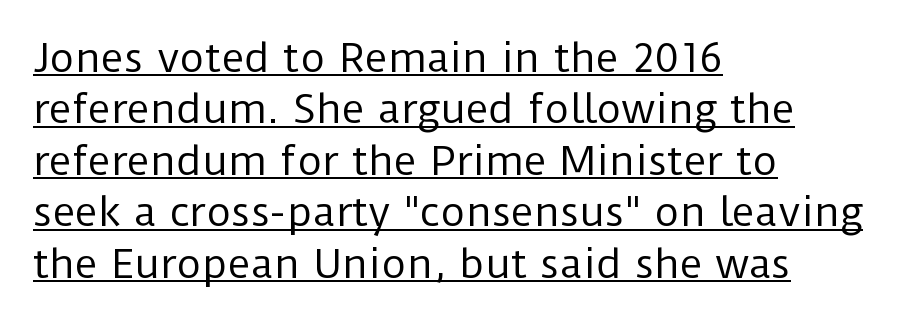
Q: Is the text bold? A: No.
Q: Is the text italic (slanted)? A: No, it is upright.
Q: Is the typeface a serif or a sans-serif typeface? A: Sans-serif.
Q: Is the text underlined? A: Yes.
Q: How is the paragraph aligned? A: Left-aligned.
Q: Is the spacing between letters normal or unusually wide? A: Normal.
Q: Is the spacing between lines tight, normal or loose? A: Normal.
Q: Width (condensed, normal, or wide)? A: Normal.
Q: Stroke contrast? A: Low.
Q: x-height? A: Medium.
Q: Monospaced? A: No.
